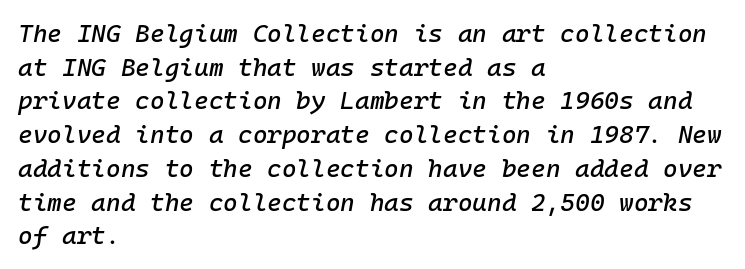
The image shows 25 px text type, italic (leaning right); set left-aligned, normal line spacing (1.35x), normal letter spacing, not underlined.
